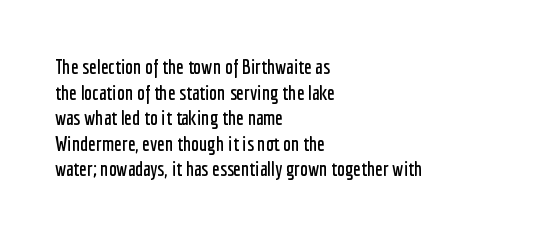
{"italic": "no", "underline": "no", "align": "left", "line_spacing": "normal", "line_spacing_ratio": 1.28, "letter_spacing": "normal", "letter_spacing_em": 0.0, "glyph_px": 20}
